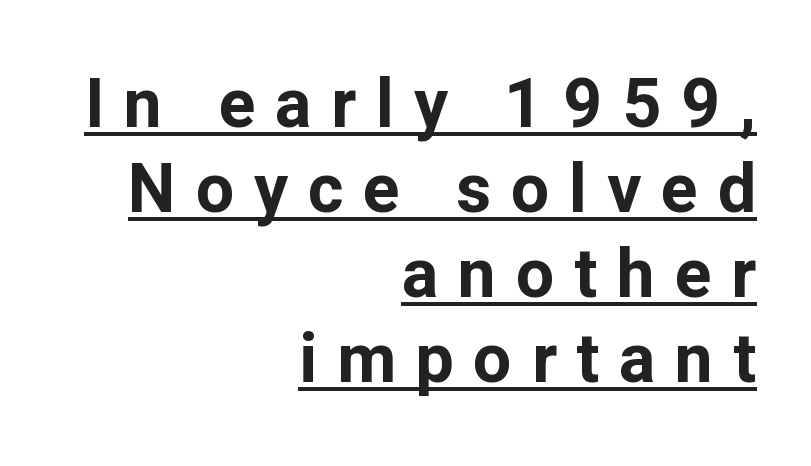
Q: Is the text bold? A: Yes.
Q: Is the text italic (slanted)? A: No, it is upright.
Q: Is the typeface a serif or a sans-serif typeface? A: Sans-serif.
Q: Is the text underlined? A: Yes.
Q: How is the paragraph aligned? A: Right-aligned.
Q: Is the spacing between letters normal or unusually wide? A: Unusually wide.
Q: Is the spacing between lines tight, normal or loose? A: Normal.
Q: Width (condensed, normal, or wide)? A: Normal.
Q: Stroke contrast? A: Low.
Q: x-height? A: Medium.
Q: Monospaced? A: No.
